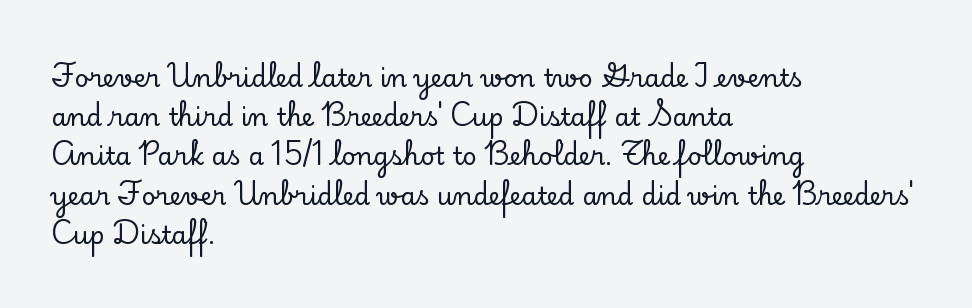
Q: Is the text italic (slanted)? A: No, it is upright.
Q: Is the text underlined? A: No.
Q: How is the paragraph aligned? A: Left-aligned.
Q: Is the spacing between letters normal or unusually wide? A: Normal.
Q: Is the spacing between lines tight, normal or loose? A: Normal.
